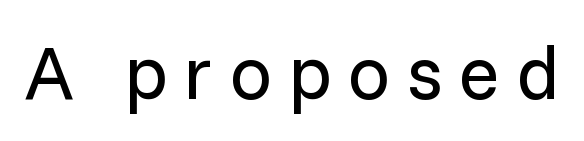
The image shows 76 px regular-weight sans-serif type, upright; set unusually wide letter spacing (+0.21 em), not underlined; low stroke contrast and a medium x-height.
